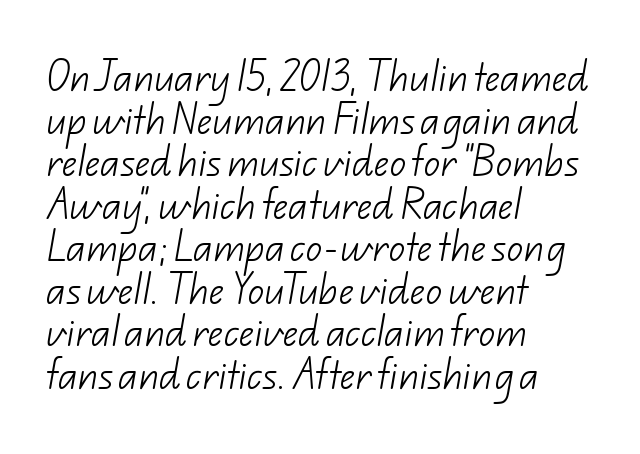
Q: Is the text bold? A: No.
Q: Is the typeface a serif or a sans-serif typeface? A: Sans-serif.
Q: Is the text underlined? A: No.
Q: How is the paragraph aligned? A: Left-aligned.
Q: Is the spacing between letters normal or unusually wide? A: Normal.
Q: Is the spacing between lines tight, normal or loose? A: Normal.
Q: Width (condensed, normal, or wide)? A: Normal.
Q: Stroke contrast? A: Low.
Q: x-height? A: Small.
Q: Monospaced? A: No.
